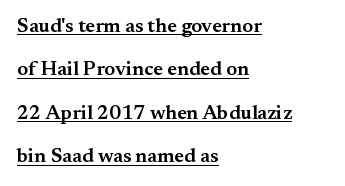
{"italic": "no", "bold": "semi", "underline": "yes", "align": "left", "line_spacing": "loose", "line_spacing_ratio": 2.17, "letter_spacing": "normal", "letter_spacing_em": 0.0, "glyph_px": 20}
